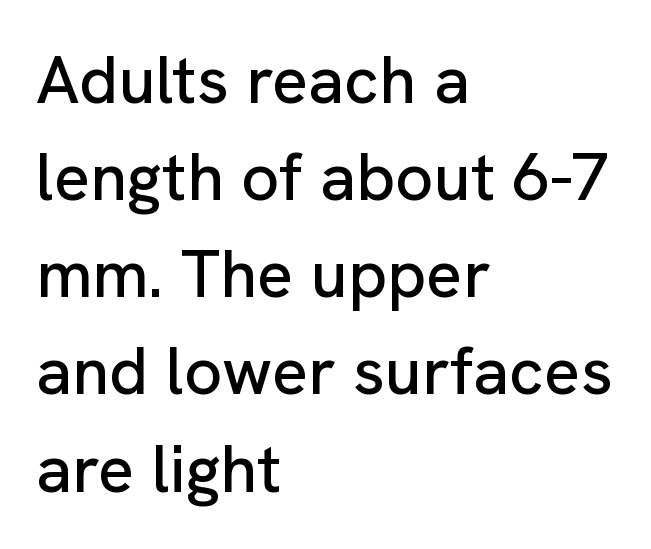
The image shows 67 px sans-serif type, upright; set left-aligned, normal line spacing (1.45x), normal letter spacing, not underlined; low stroke contrast and a medium x-height.
